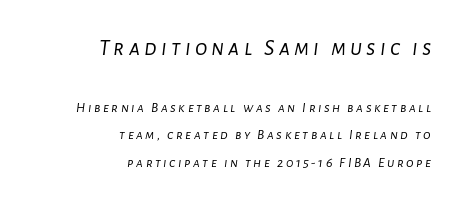
Q: Is the text bold? A: No.
Q: Is the text italic (slanted)? A: Yes, it leans right by about 7 degrees.
Q: Is the text underlined? A: No.
Q: How is the paragraph aligned? A: Right-aligned.
Q: Is the spacing between lines tight, normal or loose? A: Loose.
Q: Which block of text is set in a larger size, the first (top) or the second (bottom)? A: The first (top) one.
